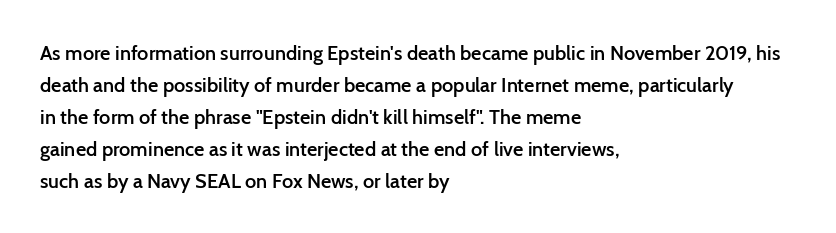
{"italic": "no", "bold": "semi", "underline": "no", "align": "left", "line_spacing": "normal", "line_spacing_ratio": 1.6, "letter_spacing": "normal", "letter_spacing_em": 0.0, "glyph_px": 20}
